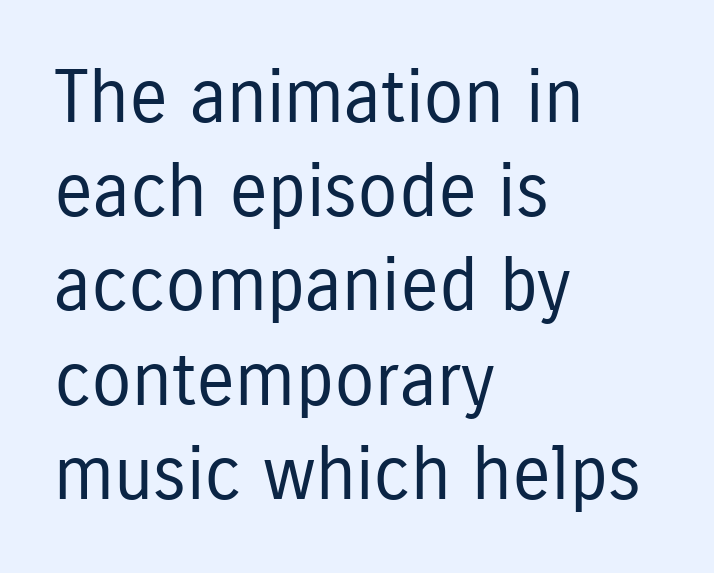
Q: Is the text bold? A: No.
Q: Is the text italic (slanted)? A: No, it is upright.
Q: Is the typeface a serif or a sans-serif typeface? A: Sans-serif.
Q: Is the text underlined? A: No.
Q: How is the paragraph aligned? A: Left-aligned.
Q: Is the spacing between letters normal or unusually wide? A: Normal.
Q: Is the spacing between lines tight, normal or loose? A: Normal.
Q: Width (condensed, normal, or wide)? A: Condensed.
Q: Stroke contrast? A: Low.
Q: x-height? A: Medium.
Q: Monospaced? A: No.
